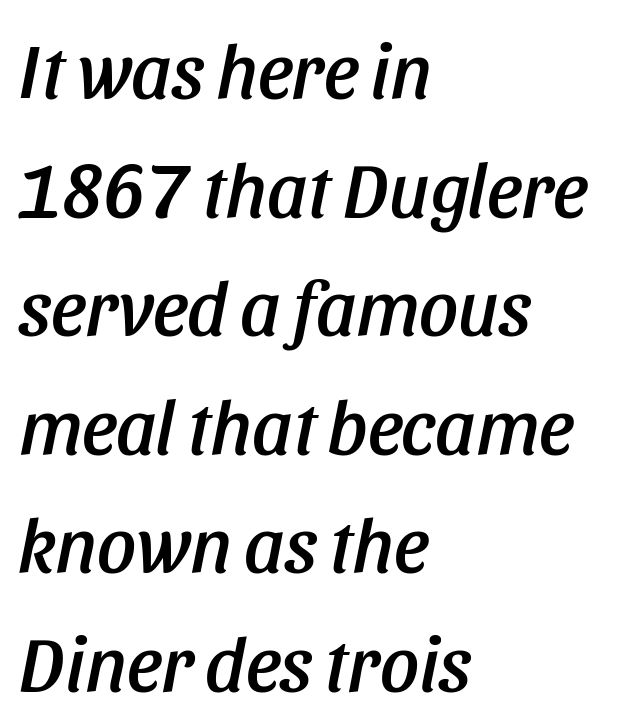
{"italic": "yes", "lean": "right", "slant_degrees": 11, "width": "condensed", "stroke_contrast": "low", "x_height": "large", "monospaced": "no", "underline": "no", "align": "left", "line_spacing": "normal", "line_spacing_ratio": 1.54, "letter_spacing": "normal", "letter_spacing_em": 0.0, "glyph_px": 77}
